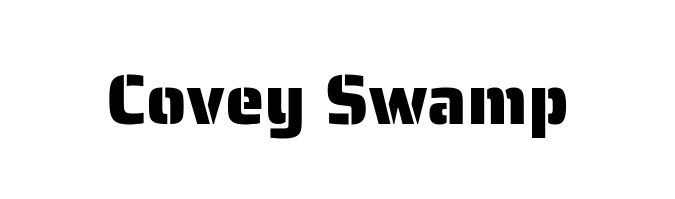
The image shows 71 px sans-serif type, upright; set normal letter spacing, not underlined; low stroke contrast and a medium x-height.
